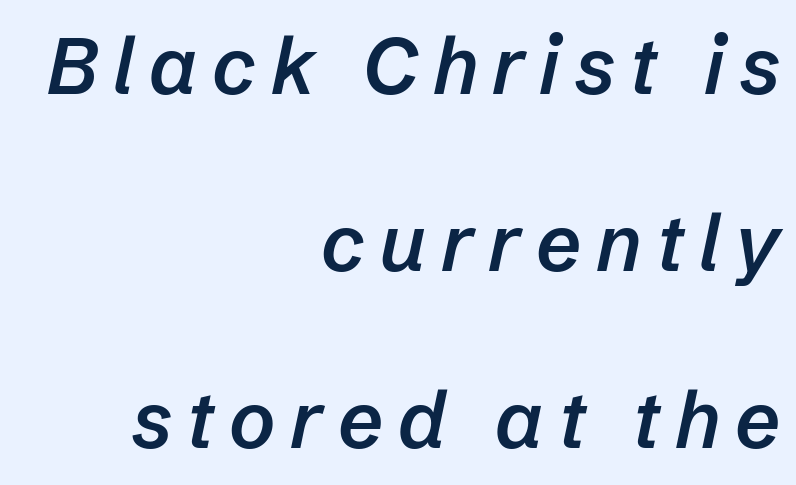
The passage shown leans; its letterforms are oblique. Students, observe: this is what heavily led, spacious text looks like. Weight check: semibold — heavier than regular, not quite bold. The compositor pushed each line to the right boundary. Looks like regular typesetting: each glyph gets only the width it needs. Honestly, there is no underline to notice here at all.
